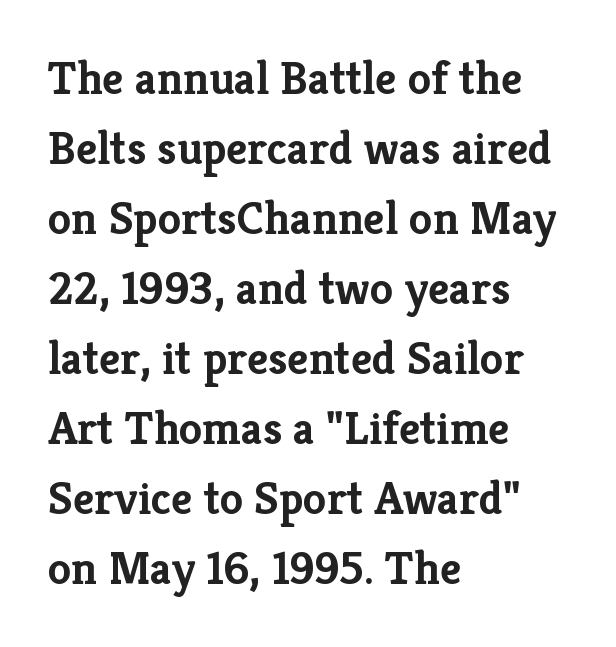
The image shows 47 px semibold serif type, upright; set left-aligned, normal line spacing (1.49x), normal letter spacing, not underlined; low stroke contrast and a medium x-height.
